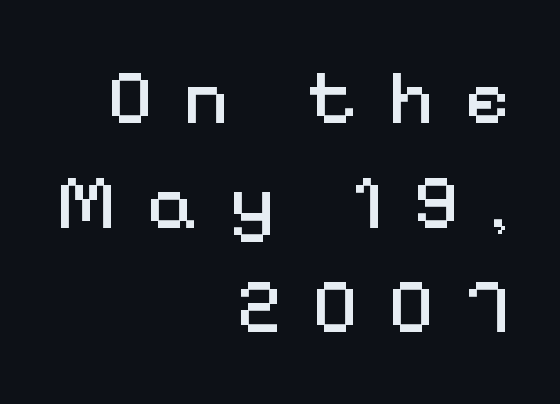
Q: Is the text bold? A: No.
Q: Is the text italic (slanted)? A: No, it is upright.
Q: Is the typeface a serif or a sans-serif typeface? A: Sans-serif.
Q: Is the text underlined? A: No.
Q: How is the paragraph aligned? A: Right-aligned.
Q: Is the spacing between letters normal or unusually wide? A: Unusually wide.
Q: Is the spacing between lines tight, normal or loose? A: Normal.
Q: Width (condensed, normal, or wide)? A: Normal.
Q: Stroke contrast? A: Medium.
Q: x-height? A: Medium.
Q: Monospaced? A: No.
